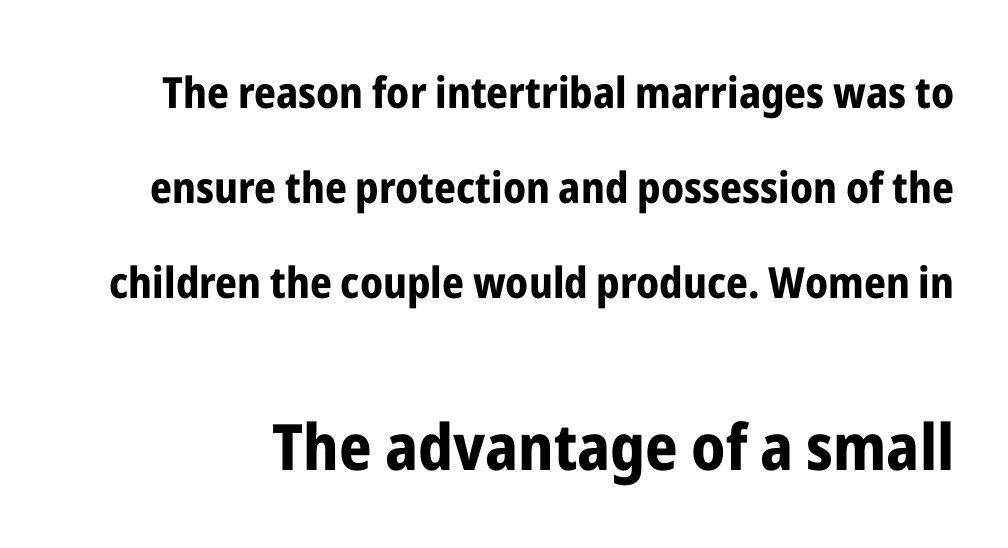
Notice the wide empty band between every row — that's loose leading. Emphasis by weight is at full strength: bold. Rendered with straight, roman letterforms. These lines are composed in type without serifs. Note the varied advance widths — an 'i' is clearly narrower than an 'm'. Decoration check: the copy has no underline.
